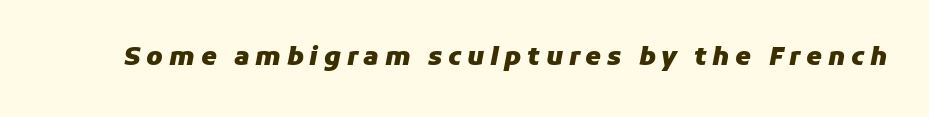
Q: Is the text bold? A: Yes.
Q: Is the text italic (slanted)? A: Yes, it leans right by about 11 degrees.
Q: Is the text underlined? A: No.
Q: Is the spacing between letters normal or unusually wide? A: Unusually wide.
